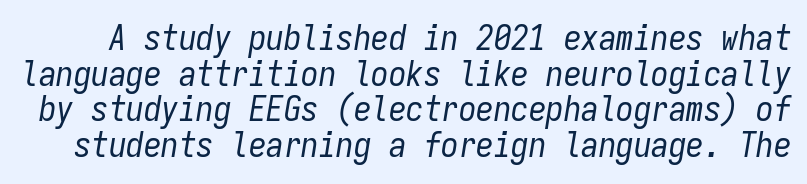
Honestly, the letter spacing is just normal — you wouldn't notice it. The text carries the slant typical of an italic or oblique font. No word sits above an underline. On a weight scale, this lands at 450 or below. Note the uniform advance width — an 'i' takes as much space as an 'm'. What's the leading like? Squeezed, with rows nearly overlapping.
